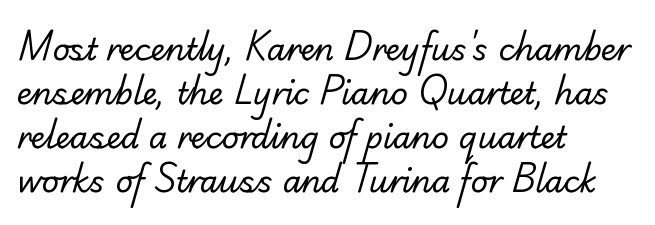
The image shows 30 px regular-weight serif type; set left-aligned, normal line spacing (1.47x), normal letter spacing, not underlined; low stroke contrast and a small x-height.
